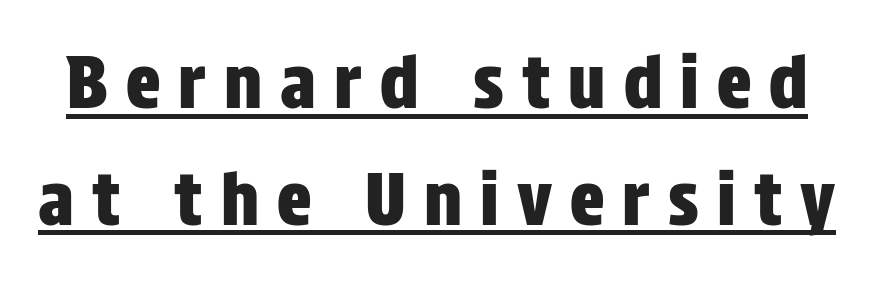
The image shows 72 px condensed sans-serif type, upright; set normal line spacing (1.62x), unusually wide letter spacing (+0.25 em), underlined; low stroke contrast and a large x-height.
